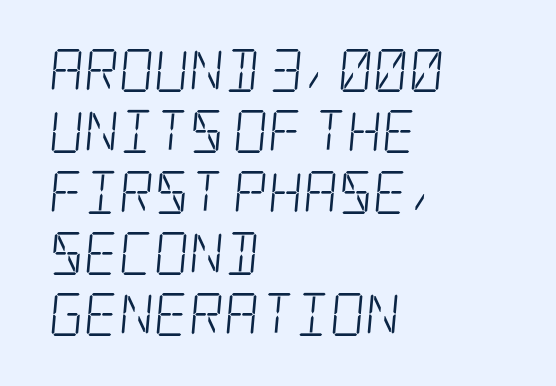
Q: Is the text bold? A: No.
Q: Is the typeface a serif or a sans-serif typeface? A: Serif.
Q: Is the text underlined? A: No.
Q: How is the paragraph aligned? A: Left-aligned.
Q: Is the spacing between letters normal or unusually wide? A: Normal.
Q: Is the spacing between lines tight, normal or loose? A: Normal.
Q: Width (condensed, normal, or wide)? A: Condensed.
Q: Stroke contrast? A: Low.
Q: x-height? A: Large.
